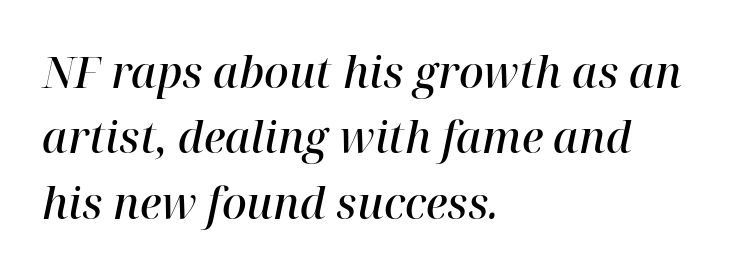
{"serif": "yes", "italic": "yes", "lean": "right", "slant_degrees": 12, "bold": "semi", "weight": "semibold", "width": "normal", "stroke_contrast": "high", "x_height": "medium", "monospaced": "no", "underline": "no", "align": "left", "line_spacing": "normal", "line_spacing_ratio": 1.52, "letter_spacing": "normal", "letter_spacing_em": 0.0, "glyph_px": 43}
